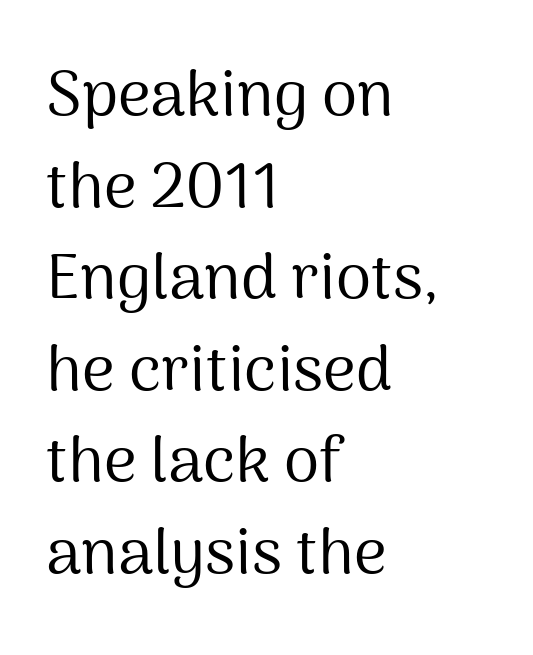
The image shows 64 px regular-weight sans-serif type, upright; set left-aligned, normal line spacing (1.43x), normal letter spacing, not underlined; medium stroke contrast and a medium x-height.
